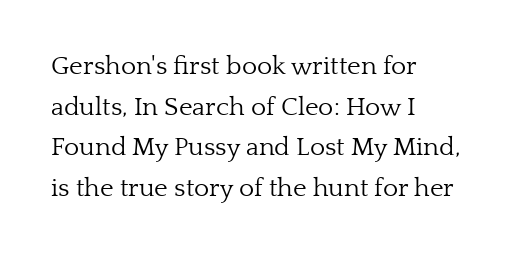
The image shows 26 px text type, upright; set left-aligned, normal line spacing (1.56x), normal letter spacing, not underlined.
